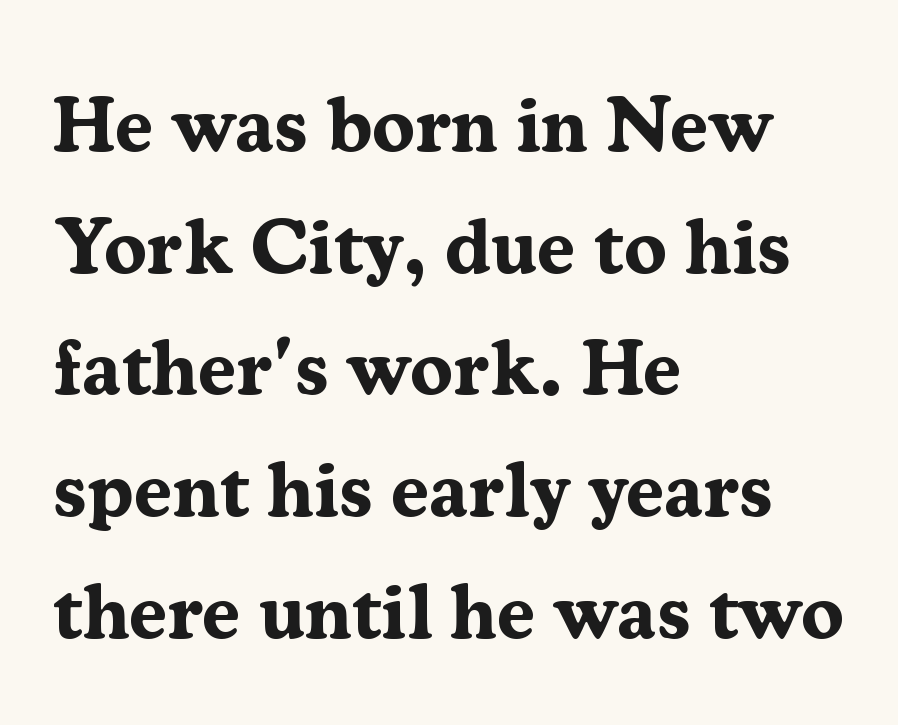
Q: Is the text bold? A: Yes.
Q: Is the text italic (slanted)? A: No, it is upright.
Q: Is the typeface a serif or a sans-serif typeface? A: Serif.
Q: Is the text underlined? A: No.
Q: How is the paragraph aligned? A: Left-aligned.
Q: Is the spacing between letters normal or unusually wide? A: Normal.
Q: Is the spacing between lines tight, normal or loose? A: Normal.
Q: Width (condensed, normal, or wide)? A: Normal.
Q: Stroke contrast? A: Medium.
Q: x-height? A: Medium.
Q: Monospaced? A: No.
